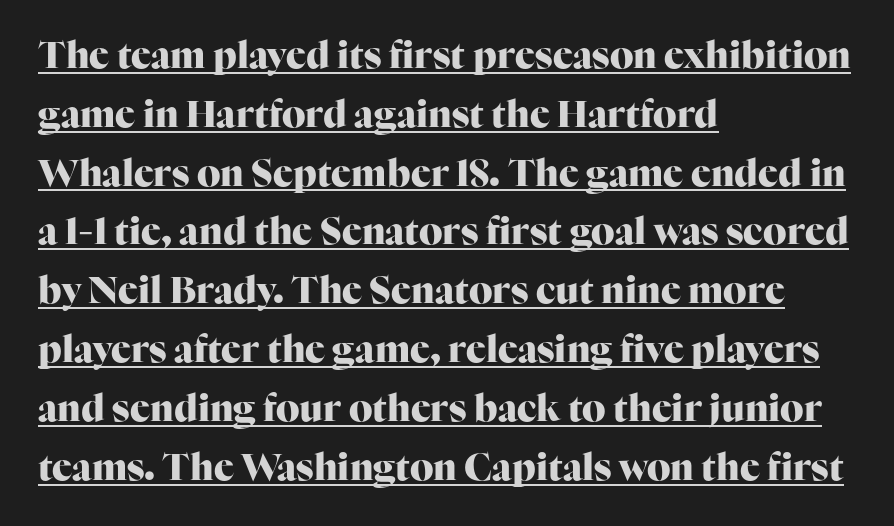
Q: Is the text bold? A: Yes.
Q: Is the text italic (slanted)? A: No, it is upright.
Q: Is the typeface a serif or a sans-serif typeface? A: Serif.
Q: Is the text underlined? A: Yes.
Q: How is the paragraph aligned? A: Left-aligned.
Q: Is the spacing between letters normal or unusually wide? A: Normal.
Q: Is the spacing between lines tight, normal or loose? A: Normal.
Q: Width (condensed, normal, or wide)? A: Normal.
Q: Stroke contrast? A: High.
Q: x-height? A: Medium.
Q: Monospaced? A: No.
